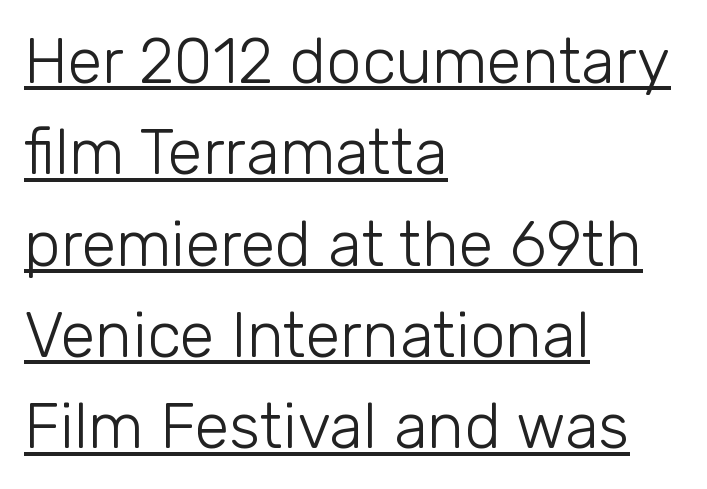
Q: Is the text bold? A: No.
Q: Is the text italic (slanted)? A: No, it is upright.
Q: Is the typeface a serif or a sans-serif typeface? A: Sans-serif.
Q: Is the text underlined? A: Yes.
Q: How is the paragraph aligned? A: Left-aligned.
Q: Is the spacing between letters normal or unusually wide? A: Normal.
Q: Is the spacing between lines tight, normal or loose? A: Normal.
Q: Width (condensed, normal, or wide)? A: Normal.
Q: Stroke contrast? A: Low.
Q: x-height? A: Medium.
Q: Monospaced? A: No.
